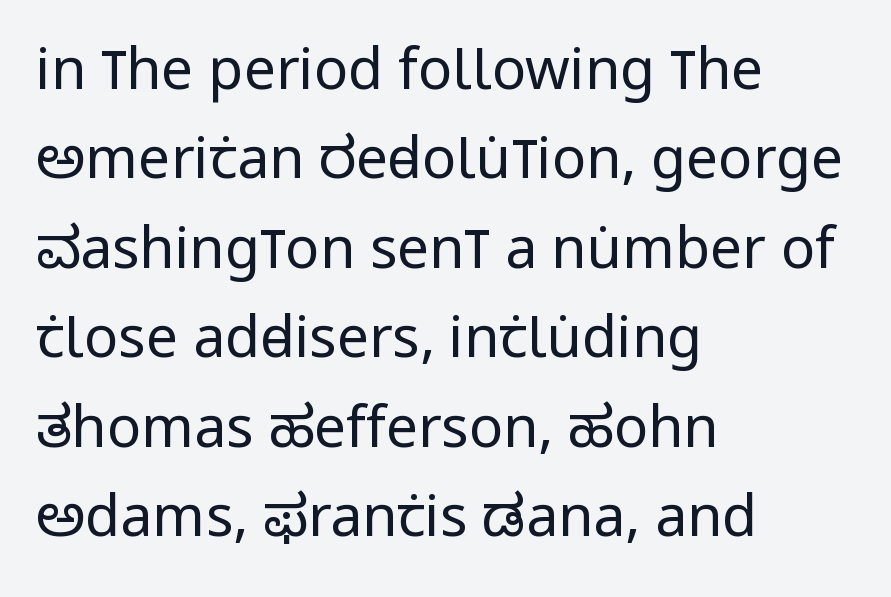
The image shows 57 px regular-weight, condensed sans-serif type, upright; set left-aligned, normal line spacing (1.57x), normal letter spacing, not underlined; low stroke contrast and a large x-height.
